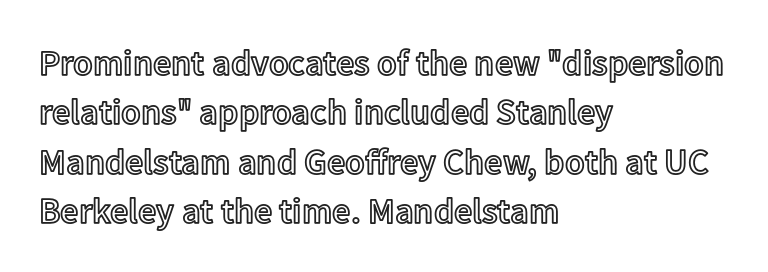
Italic: no, the glyphs are upright roman. Horizontally, the lines are justified to the leading edge only. The words here are not underlined. Spacing verdict: proportional, widths tailored to each character. Rows of type keep a routine distance in the vertical direction.
